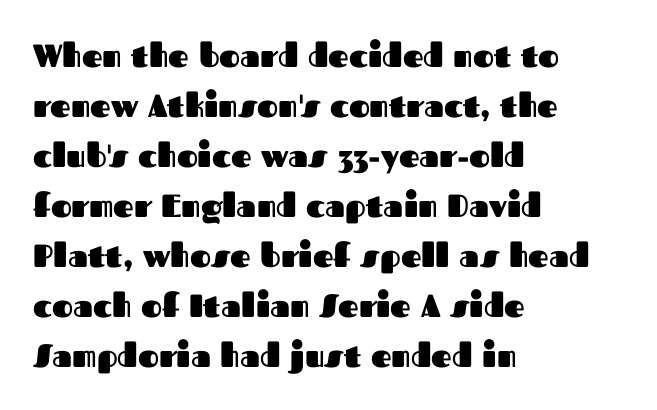
{"serif": "no", "italic": "no", "bold": "yes", "weight": "heavy", "width": "normal", "stroke_contrast": "medium", "x_height": "medium", "monospaced": "no", "underline": "no", "align": "left", "line_spacing": "normal", "line_spacing_ratio": 1.56, "letter_spacing": "normal", "letter_spacing_em": 0.0, "glyph_px": 32}
